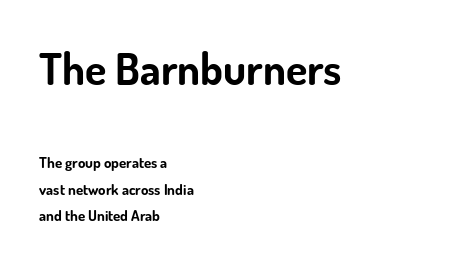
Type without underlining. These lines are rendered in a variable-pitch font. Do the letters lean? They stand straight. Where is the straight margin? On the left. The earlier block is typeset at a bigger size than the later block. There is no visible air inserted between adjacent glyphs.
